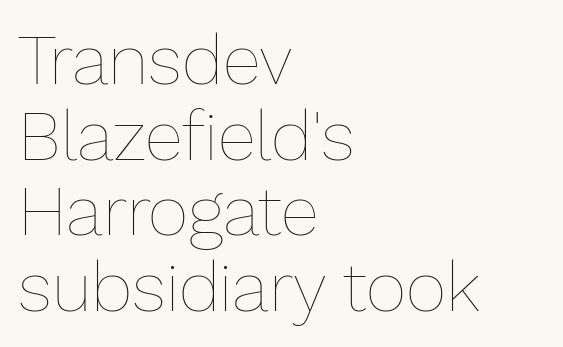
Stem width sits at or under what a default text font uses. The block of text is dense from top to bottom, with scant space between rows. Unmarked baselines from the first word to the last. Teacher's note: observe the even left margin — that is flush-left alignment. Note the varied advance widths — an 'i' is clearly narrower than an 'm'. No extra tracking has been applied to these lines.
